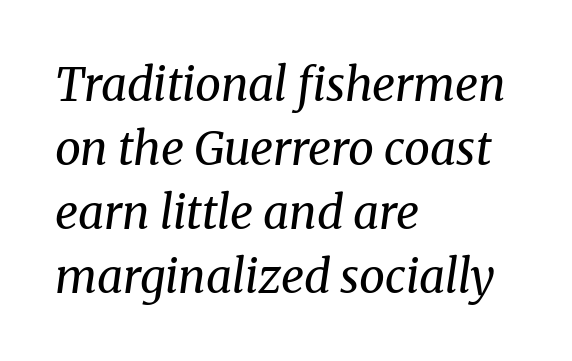
The image shows 46 px regular-weight serif type, italic (leaning right); set left-aligned, normal line spacing (1.39x), normal letter spacing, not underlined; medium stroke contrast and a medium x-height.
